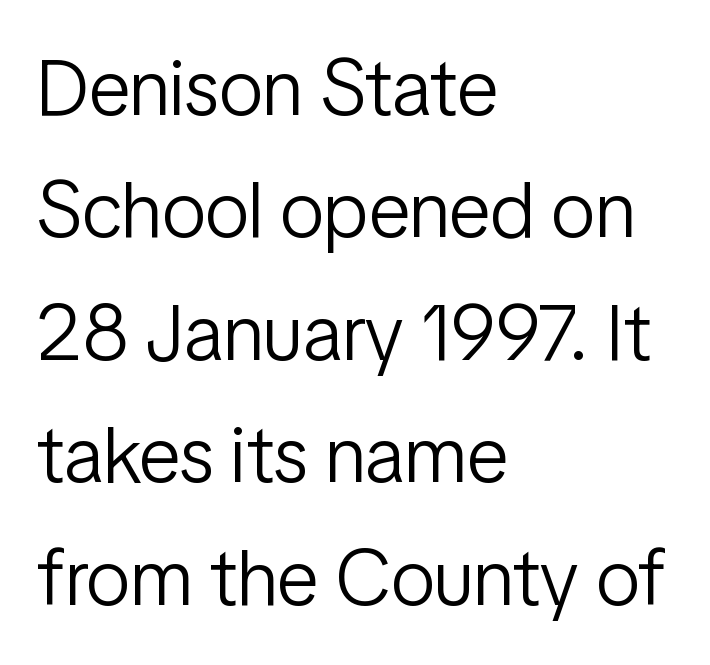
Q: Is the text bold? A: No.
Q: Is the text italic (slanted)? A: No, it is upright.
Q: Is the typeface a serif or a sans-serif typeface? A: Sans-serif.
Q: Is the text underlined? A: No.
Q: How is the paragraph aligned? A: Left-aligned.
Q: Is the spacing between letters normal or unusually wide? A: Normal.
Q: Is the spacing between lines tight, normal or loose? A: Normal.
Q: Width (condensed, normal, or wide)? A: Condensed.
Q: Stroke contrast? A: Low.
Q: x-height? A: Medium.
Q: Monospaced? A: No.
